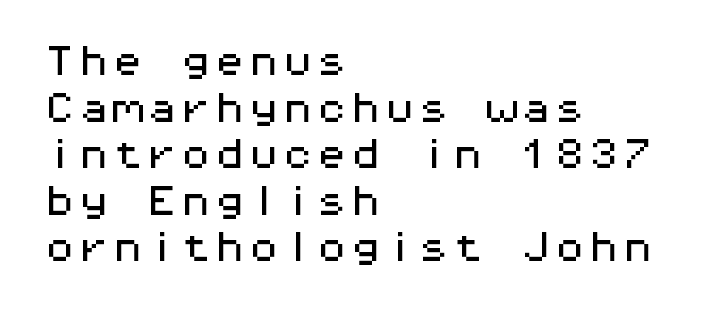
Q: Is the text italic (slanted)? A: No, it is upright.
Q: Is the typeface a serif or a sans-serif typeface? A: Sans-serif.
Q: Is the text underlined? A: No.
Q: How is the paragraph aligned? A: Left-aligned.
Q: Is the spacing between letters normal or unusually wide? A: Normal.
Q: Is the spacing between lines tight, normal or loose? A: Normal.
Q: Width (condensed, normal, or wide)? A: Wide.
Q: Stroke contrast? A: Medium.
Q: x-height? A: Medium.
Q: Monospaced? A: Yes.
